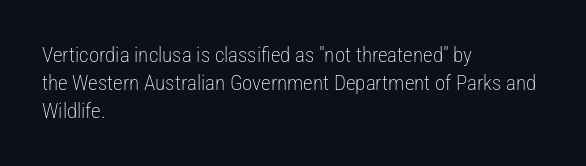
The image shows 21 px text type, upright; set left-aligned, normal line spacing (1.33x), normal letter spacing, not underlined.
